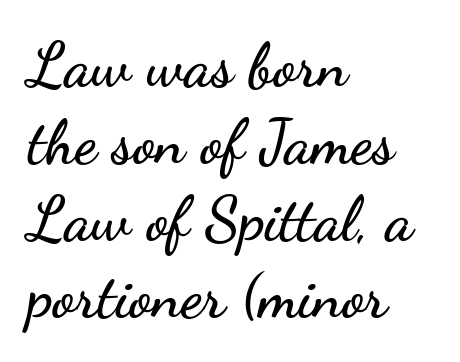
I'd call this a sans setting — the letters go barefoot. Standard letterfit; no display-style spreading of the glyphs. Do the characters align in a grid? No, the font is proportional. The lines sit at an ordinary, default distance from one another.
